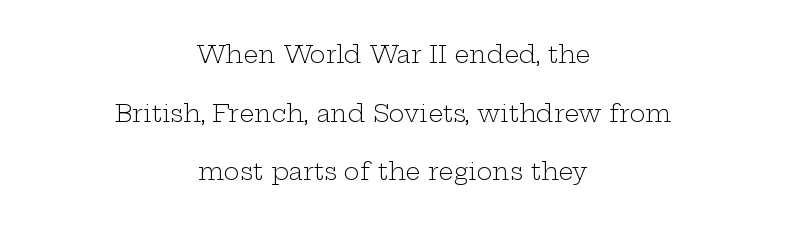
Anything drawn beneath the words? Only blank space. The paragraph has two soft edges and a firm central axis. Is this a heavy cut? Hardly; it is regular or lighter. The type sits square on the baseline with zero lean. No extra tracking has been applied to these lines.
